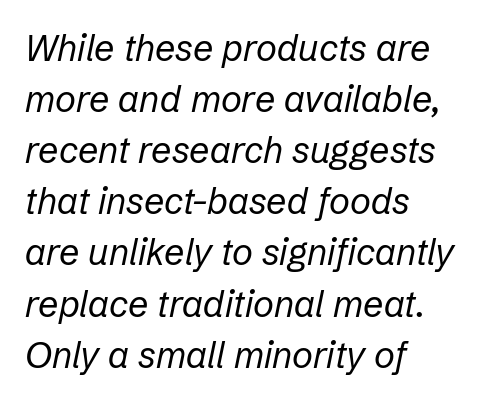
{"italic": "yes", "lean": "right", "slant_degrees": 12, "bold": "no", "weight": "regular", "width": "normal", "stroke_contrast": "low", "x_height": "medium", "monospaced": "no", "underline": "no", "align": "left", "line_spacing": "normal", "line_spacing_ratio": 1.42, "letter_spacing": "normal", "letter_spacing_em": 0.0, "glyph_px": 36}
